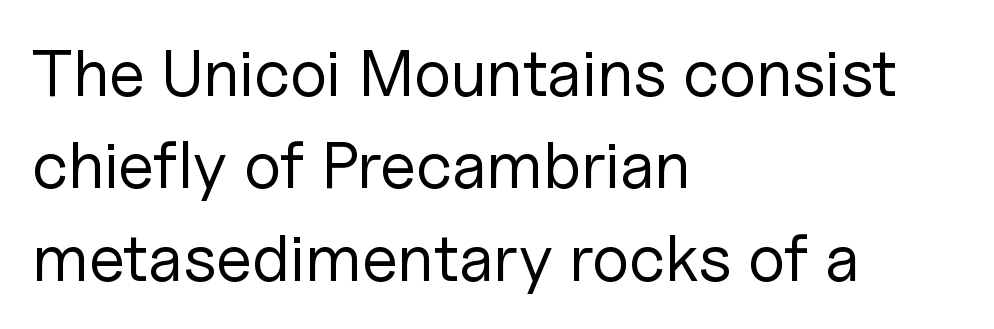
{"serif": "no", "italic": "no", "bold": "no", "weight": "regular", "width": "normal", "stroke_contrast": "low", "x_height": "medium", "monospaced": "no", "underline": "no", "align": "left", "line_spacing": "normal", "line_spacing_ratio": 1.4, "letter_spacing": "normal", "letter_spacing_em": 0.0, "glyph_px": 66}
